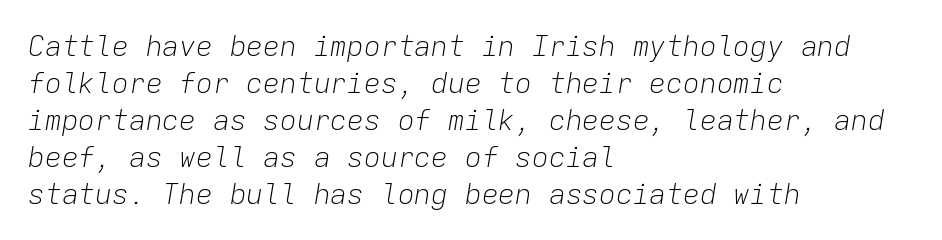
Q: Is the text bold? A: No.
Q: Is the text italic (slanted)? A: Yes, it leans right by about 9 degrees.
Q: Is the text underlined? A: No.
Q: How is the paragraph aligned? A: Left-aligned.
Q: Is the spacing between letters normal or unusually wide? A: Normal.
Q: Is the spacing between lines tight, normal or loose? A: Normal.
Q: Width (condensed, normal, or wide)? A: Normal.
Q: Stroke contrast? A: Low.
Q: x-height? A: Medium.
Q: Monospaced? A: Yes.
